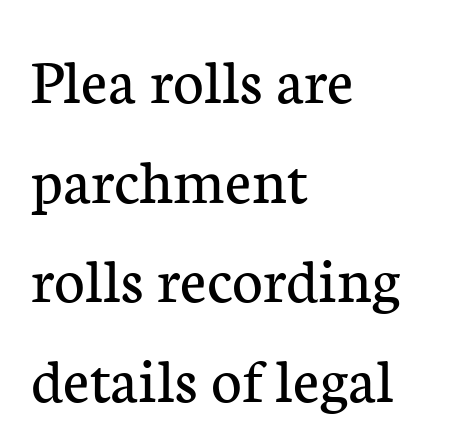
The image shows 66 px regular-weight serif type, upright; set left-aligned, normal line spacing (1.51x), normal letter spacing, not underlined; low stroke contrast and a medium x-height.
